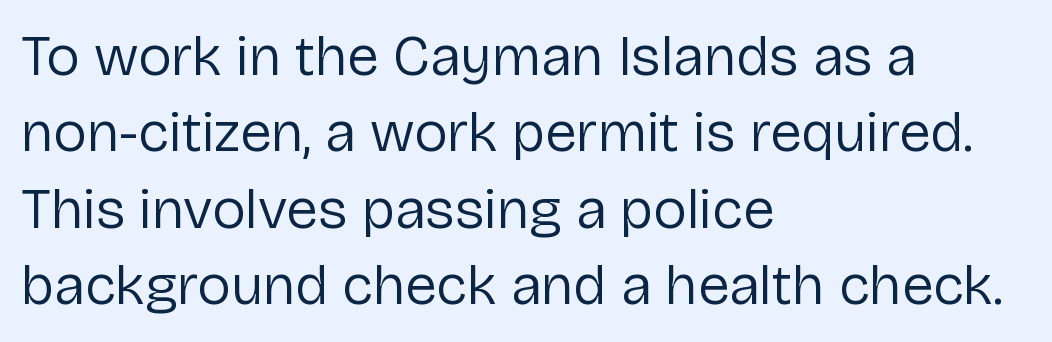
The face used here is proportionally spaced, like ordinary book or web type. Reading down the block, your eye returns to a fixed left position each line. Each new line begins a customary step beneath the previous one. This sample uses a sans-serif face. Default kerning and tracking; the words read as compact shapes.
